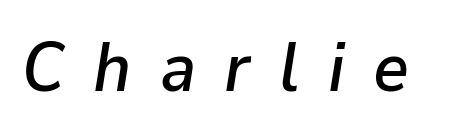
Lines of text with bare space underneath. The passage shown leans; its letterforms are oblique. A typesetter would call this proportional, since set widths differ per character. Tracking value appears strongly positive — letters spread wide.
